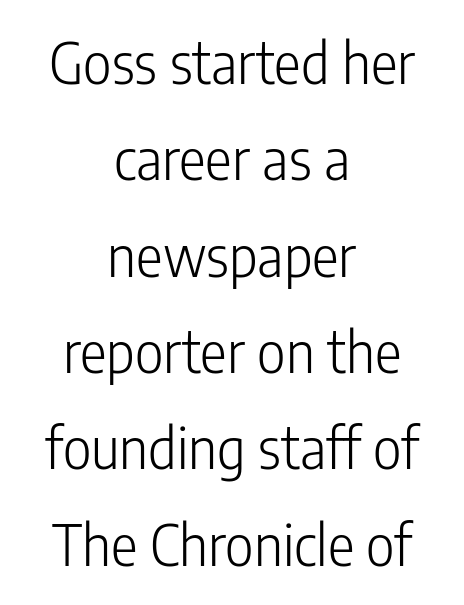
No chunkiness to these letters — they're not bold. Check under the words: just untouched page. Is there any slant? The stems are plumb. Look at the bottom of the vertical strokes: they stop flat, with no serifs. Each line is balanced around a shared central axis. Proportional: the letters do not fall into vertical columns.
